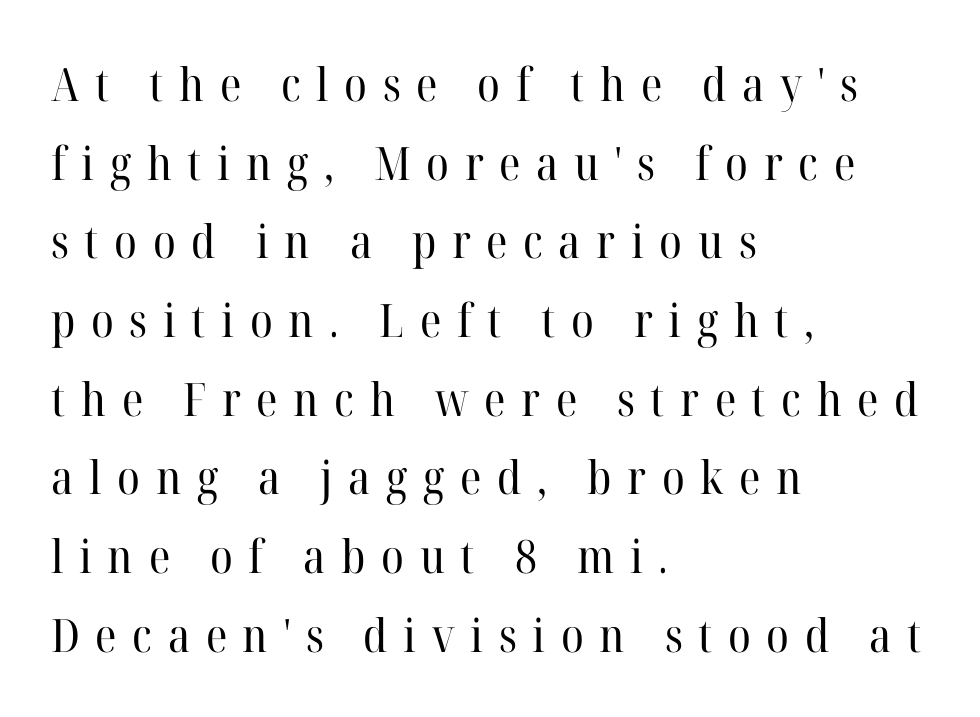
The image shows 46 px regular-weight serif type, upright; set left-aligned, line spacing 1.71x, unusually wide letter spacing (+0.34 em), not underlined; high stroke contrast and a medium x-height.
